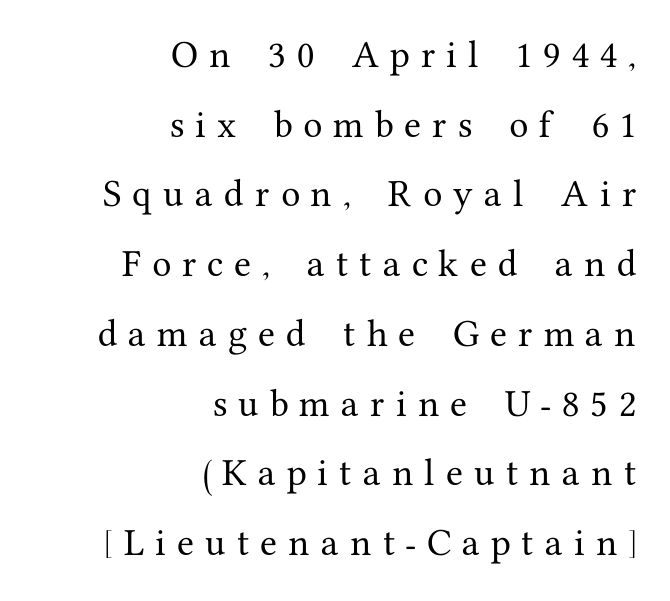
The image shows 31 px serif type, upright; set right-aligned, loose line spacing (2.25x), unusually wide letter spacing (+0.36 em), not underlined; medium stroke contrast and a medium x-height.
